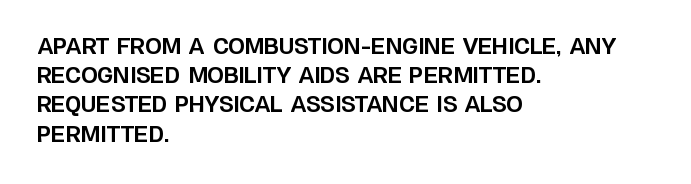
The image shows 21 px bold type, upright; set left-aligned, normal line spacing (1.39x), normal letter spacing, not underlined.
